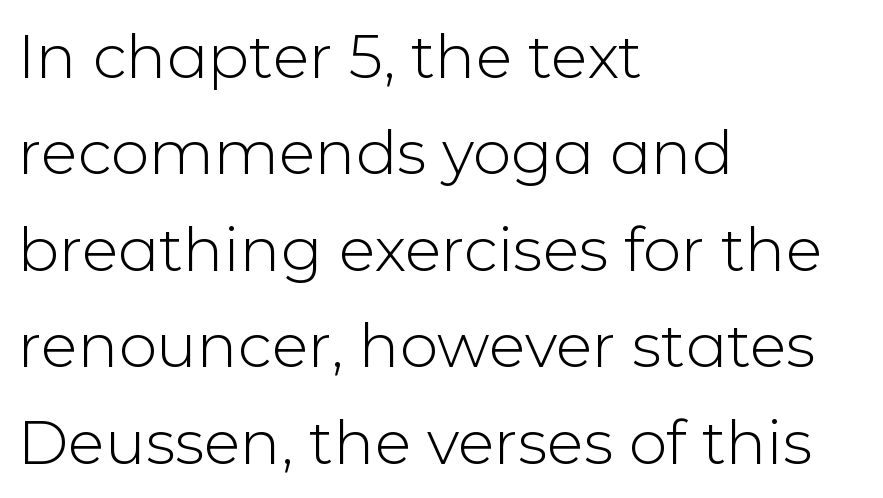
Q: Is the text bold? A: No.
Q: Is the text italic (slanted)? A: No, it is upright.
Q: Is the typeface a serif or a sans-serif typeface? A: Sans-serif.
Q: Is the text underlined? A: No.
Q: How is the paragraph aligned? A: Left-aligned.
Q: Is the spacing between letters normal or unusually wide? A: Normal.
Q: Is the spacing between lines tight, normal or loose? A: Normal.
Q: Width (condensed, normal, or wide)? A: Normal.
Q: Stroke contrast? A: Low.
Q: x-height? A: Medium.
Q: Monospaced? A: No.
